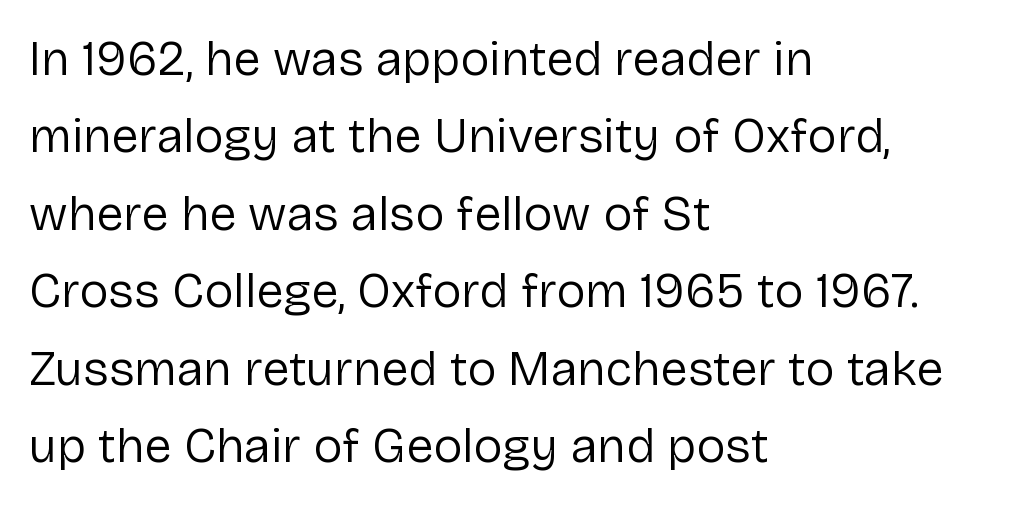
This rendering features lettering with no underline. Weight: in the light-to-regular range. Spacing between characters is what you'd get straight out of the box. Looks like regular typesetting: each glyph gets only the width it needs. Does the type have serifs? No, each stem ends abruptly. The rendering anchors every line to the left-hand side.
